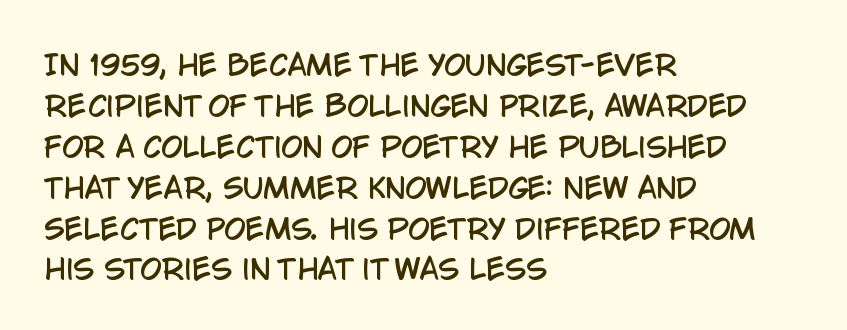
The image shows 28 px condensed sans-serif type, upright; set left-aligned, normal line spacing (1.46x), normal letter spacing, not underlined; low stroke contrast and a large x-height.
